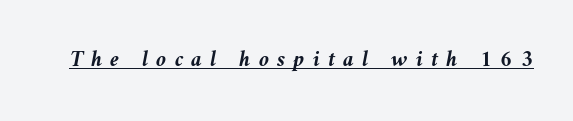
The image shows 23 px bold type, italic (leaning left); set unusually wide letter spacing (+0.35 em), underlined.
